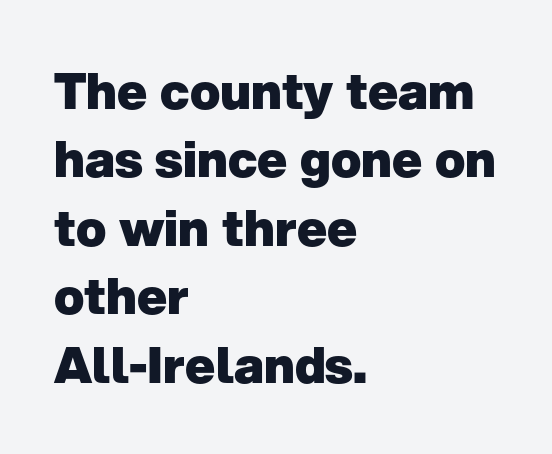
The compositor pushed each line to the left boundary. Spacing verdict: proportional, widths tailored to each character. There is no visible air inserted between adjacent glyphs. Ordinary non-slanted type is in use. What kind of face is this? One without serifs — a sans. The typesetting leans heavy: a genuine bold.
